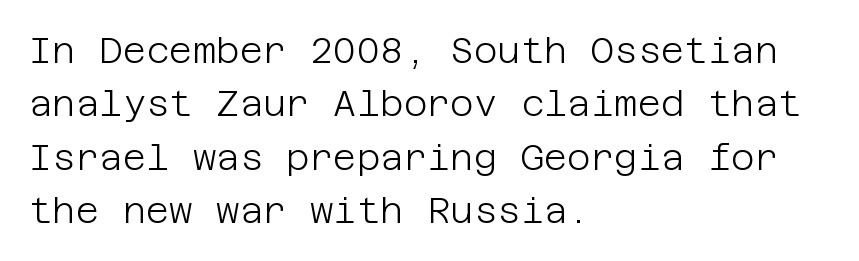
{"serif": "no", "italic": "no", "bold": "no", "weight": "light", "width": "normal", "stroke_contrast": "low", "x_height": "large", "underline": "no", "align": "left", "line_spacing": "normal", "line_spacing_ratio": 1.48, "letter_spacing": "normal", "letter_spacing_em": 0.0, "glyph_px": 36}
